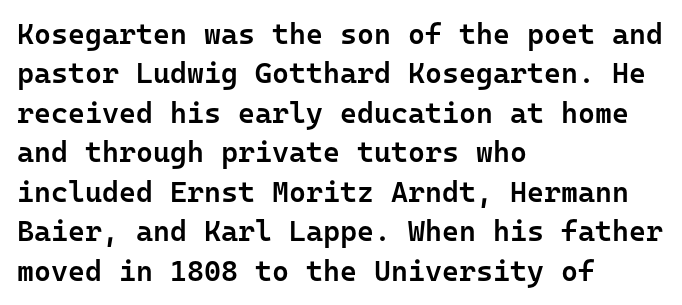
{"serif": "no", "italic": "no", "bold": "semi", "weight": "semibold", "width": "normal", "stroke_contrast": "low", "x_height": "medium", "monospaced": "yes", "underline": "no", "align": "left", "line_spacing": "normal", "line_spacing_ratio": 1.36, "letter_spacing": "normal", "letter_spacing_em": 0.0, "glyph_px": 29}
